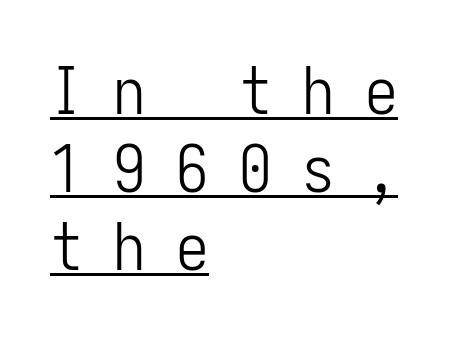
Does extra space separate the letters? Yes, quite a lot of it. Notice how a bar underscores the lettering throughout. No feet cap the strokes, marking this as sans-serif type. Every character sits straight up, as roman type does. This reads as an unemphasized weight, regular at the heaviest.
